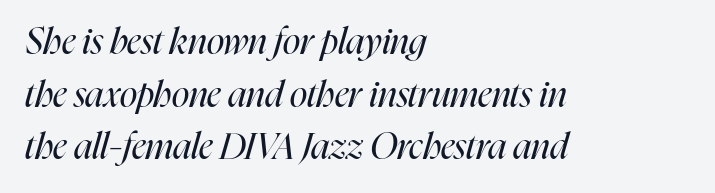
{"italic": "yes", "lean": "right", "slant_degrees": 16, "bold": "no", "weight": "regular", "width": "condensed", "stroke_contrast": "high", "x_height": "medium", "monospaced": "no", "underline": "no", "align": "left", "line_spacing": "normal", "line_spacing_ratio": 1.46, "letter_spacing": "normal", "letter_spacing_em": 0.0, "glyph_px": 36}
